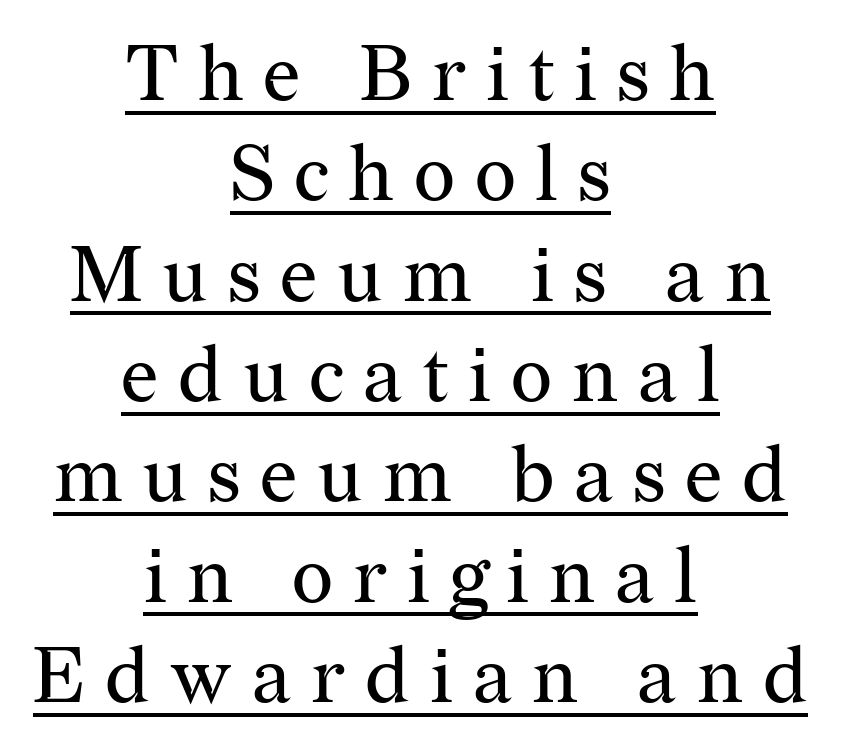
{"serif": "yes", "italic": "no", "bold": "no", "weight": "regular", "width": "normal", "stroke_contrast": "medium", "x_height": "medium", "monospaced": "no", "underline": "yes", "align": "center", "line_spacing": "normal", "line_spacing_ratio": 1.27, "letter_spacing": "wide", "letter_spacing_em": 0.25, "glyph_px": 79}
